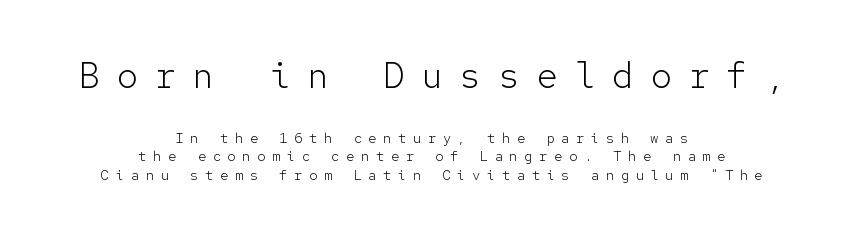
Monospaced: the letters line up in strict vertical columns. Students, observe: this is what conventionally led text looks like. The letterforms stand isolated, each surrounded by extra space. On a weight scale, this lands at 450 or below.
